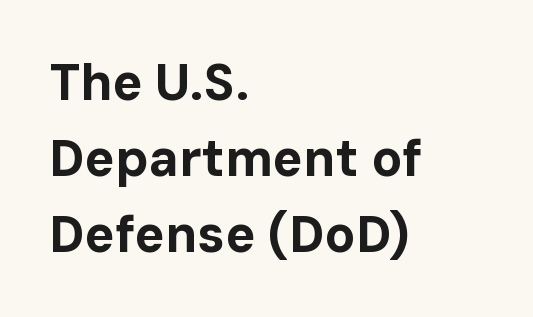
Each new line begins a customary step beneath the previous one. Nobody touched the tracking dial on this one. Typographic density is high because the face is bold. Is this a fixed-width face? No — the glyphs have proportional, varying widths. The compositor pushed each line to the left boundary.
